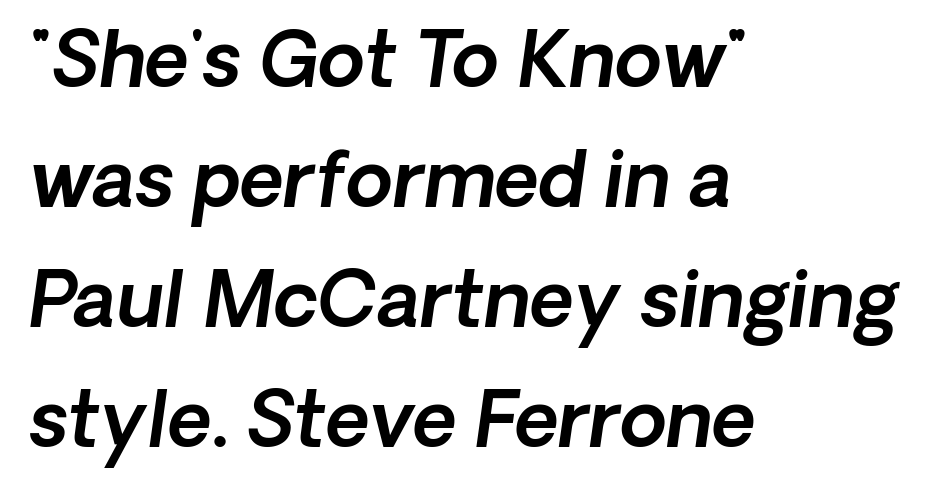
The image shows 76 px text type, italic (leaning right); set left-aligned, normal line spacing (1.58x), normal letter spacing, not underlined; a medium x-height.
